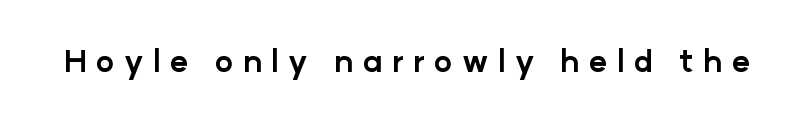
{"serif": "no", "italic": "no", "bold": "yes", "weight": "bold", "width": "normal", "stroke_contrast": "low", "x_height": "medium", "monospaced": "no", "underline": "no", "letter_spacing": "wide", "letter_spacing_em": 0.3, "glyph_px": 31}
